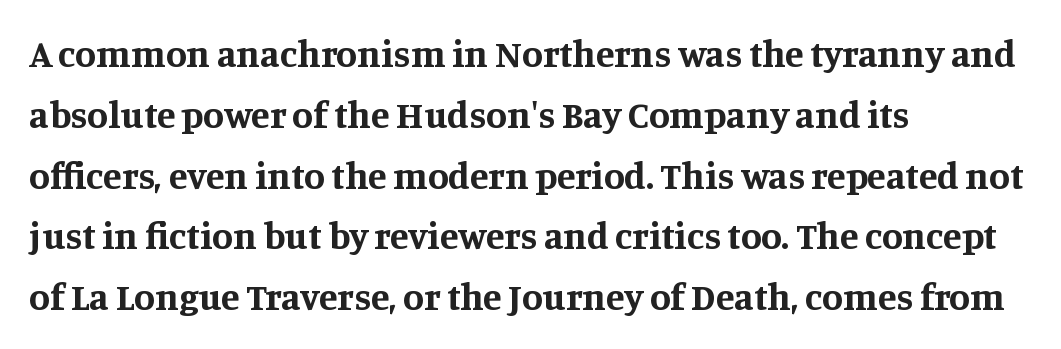
The image shows 38 px bold serif type, upright; set left-aligned, normal line spacing (1.6x), normal letter spacing, not underlined; medium stroke contrast and a large x-height.
